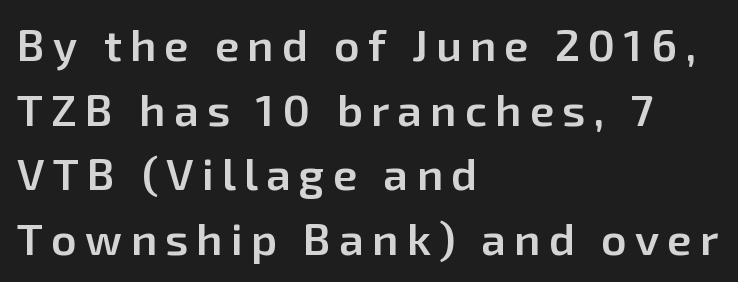
Q: Is the text bold? A: Semi-bold.
Q: Is the text italic (slanted)? A: No, it is upright.
Q: Is the typeface a serif or a sans-serif typeface? A: Sans-serif.
Q: Is the text underlined? A: No.
Q: How is the paragraph aligned? A: Left-aligned.
Q: Is the spacing between lines tight, normal or loose? A: Normal.
Q: Width (condensed, normal, or wide)? A: Normal.
Q: Stroke contrast? A: Low.
Q: x-height? A: Medium.
Q: Monospaced? A: No.
